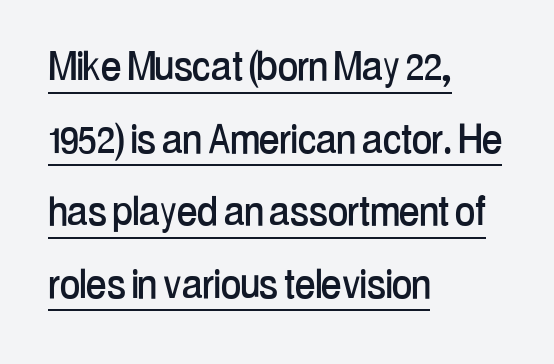
{"serif": "no", "italic": "no", "width": "condensed", "stroke_contrast": "low", "x_height": "medium", "monospaced": "no", "underline": "yes", "align": "left", "line_spacing": "normal", "line_spacing_ratio": 1.48, "letter_spacing": "normal", "letter_spacing_em": 0.0, "glyph_px": 49}
